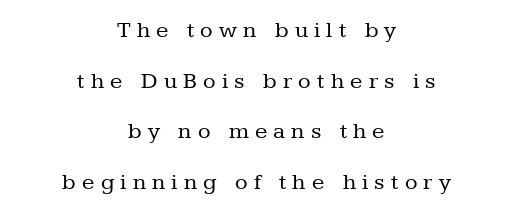
Q: Is the text bold? A: No.
Q: Is the text italic (slanted)? A: No, it is upright.
Q: Is the text underlined? A: No.
Q: How is the paragraph aligned? A: Centered.
Q: Is the spacing between letters normal or unusually wide? A: Unusually wide.
Q: Is the spacing between lines tight, normal or loose? A: Loose.
